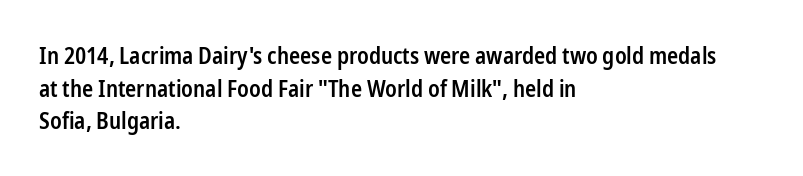
Q: Is the text bold? A: Semi-bold.
Q: Is the text italic (slanted)? A: No, it is upright.
Q: Is the text underlined? A: No.
Q: How is the paragraph aligned? A: Left-aligned.
Q: Is the spacing between letters normal or unusually wide? A: Normal.
Q: Is the spacing between lines tight, normal or loose? A: Normal.
